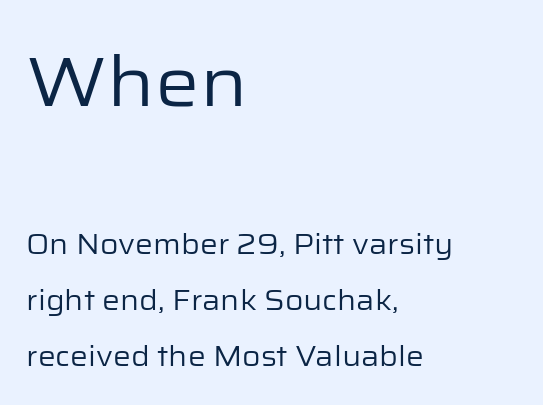
The image shows 70 px regular-weight sans-serif type, upright; set left-aligned, loose line spacing (2.0x), normal letter spacing, not underlined; the first (top) block is 2.5x larger; low stroke contrast and a medium x-height.
